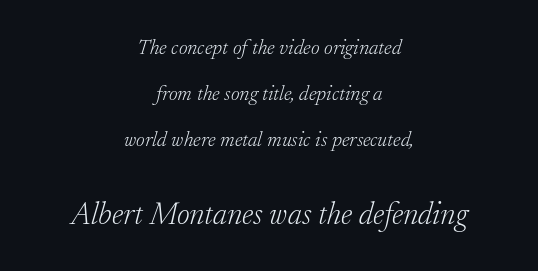
{"serif": "yes", "italic": "yes", "lean": "right", "slant_degrees": 17, "bold": "no", "weight": "light", "width": "normal", "stroke_contrast": "low", "x_height": "small", "monospaced": "no", "underline": "no", "align": "center", "line_spacing": "loose", "line_spacing_ratio": 2.19, "letter_spacing": "normal", "letter_spacing_em": 0.0, "larger_block": "second", "size_ratio": 1.48, "glyph_px": 31}
